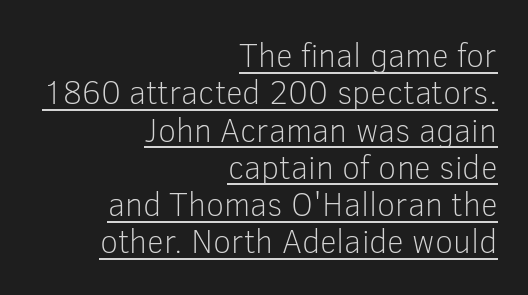
The image shows 33 px light sans-serif type, upright; set right-aligned, tight line spacing (1.13x), normal letter spacing, underlined; low stroke contrast and a medium x-height.
